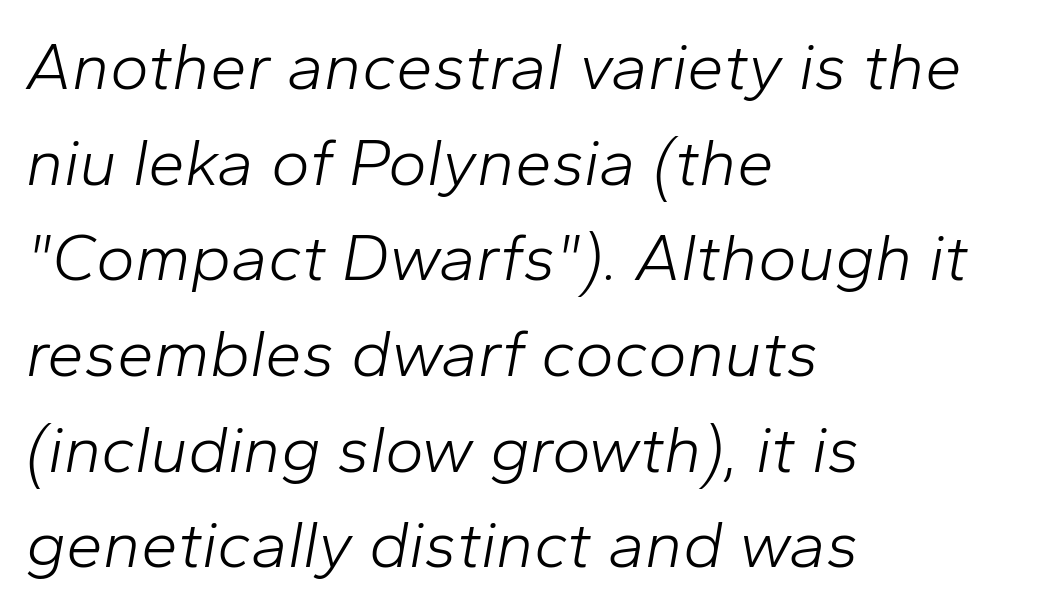
The space beneath each line is pristine and unruled. This rendering uses left alignment, leaving the right contour irregular. Would a proofreader flag this as italicized? Yes. Note the varied advance widths — an 'i' is clearly narrower than an 'm'.
